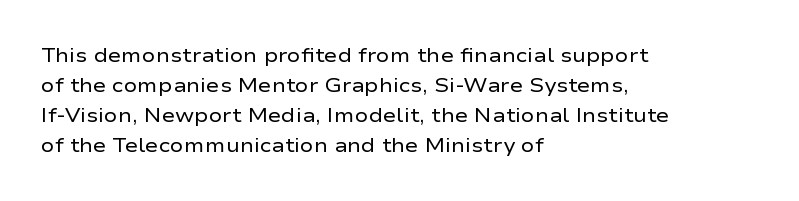
Q: Is the text bold? A: No.
Q: Is the text italic (slanted)? A: No, it is upright.
Q: Is the text underlined? A: No.
Q: How is the paragraph aligned? A: Left-aligned.
Q: Is the spacing between letters normal or unusually wide? A: Normal.
Q: Is the spacing between lines tight, normal or loose? A: Normal.
